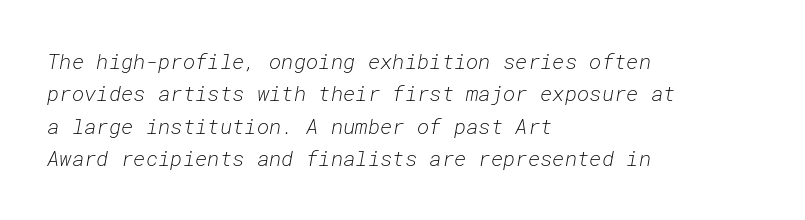
{"italic": "yes", "lean": "right", "slant_degrees": 10, "bold": "no", "underline": "no", "align": "left", "line_spacing": "normal", "line_spacing_ratio": 1.54, "letter_spacing": "normal", "letter_spacing_em": 0.0, "glyph_px": 21}
